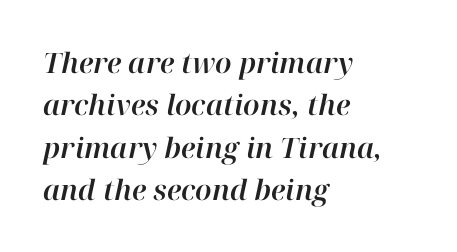
The image shows 28 px text type, italic (leaning right); set left-aligned, normal line spacing (1.51x), normal letter spacing, not underlined; high stroke contrast and a medium x-height.
